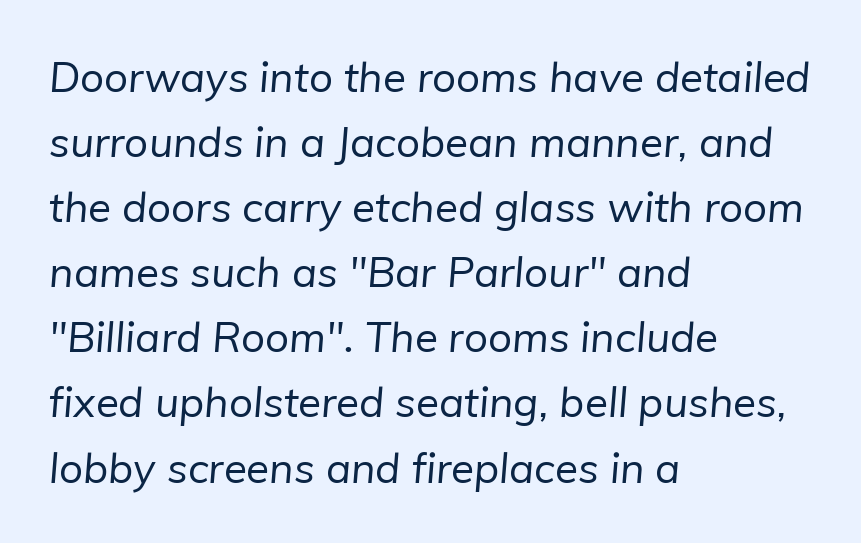
Q: Is the text bold? A: No.
Q: Is the typeface a serif or a sans-serif typeface? A: Sans-serif.
Q: Is the text underlined? A: No.
Q: How is the paragraph aligned? A: Left-aligned.
Q: Is the spacing between letters normal or unusually wide? A: Normal.
Q: Is the spacing between lines tight, normal or loose? A: Normal.
Q: Width (condensed, normal, or wide)? A: Normal.
Q: Stroke contrast? A: Low.
Q: x-height? A: Medium.
Q: Monospaced? A: No.
